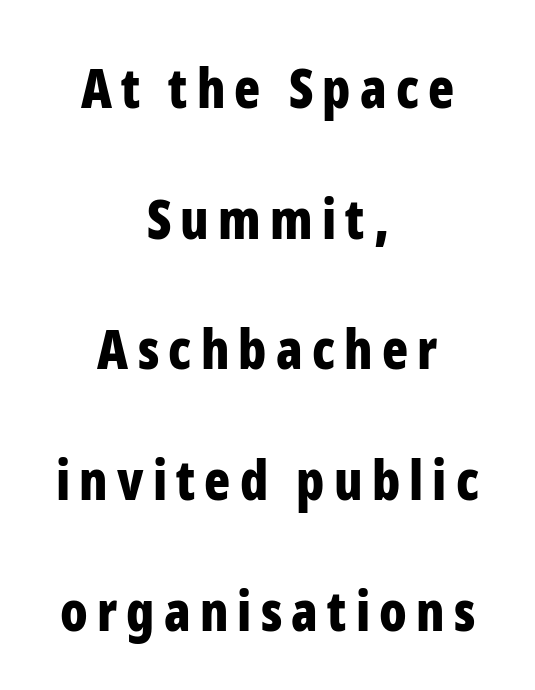
{"serif": "no", "italic": "no", "bold": "yes", "weight": "bold", "width": "condensed", "stroke_contrast": "low", "x_height": "medium", "monospaced": "no", "underline": "no", "align": "center", "line_spacing": "loose", "line_spacing_ratio": 2.42, "glyph_px": 54}
